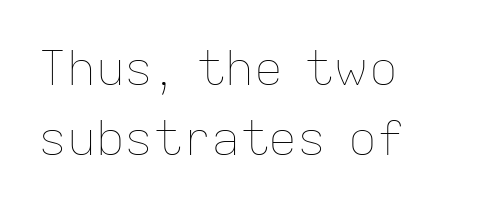
{"italic": "no", "bold": "no", "weight": "thin", "width": "normal", "stroke_contrast": "low", "x_height": "medium", "monospaced": "no", "underline": "no", "align": "left", "line_spacing": "normal", "line_spacing_ratio": 1.45, "letter_spacing": "normal", "letter_spacing_em": 0.0, "glyph_px": 48}
